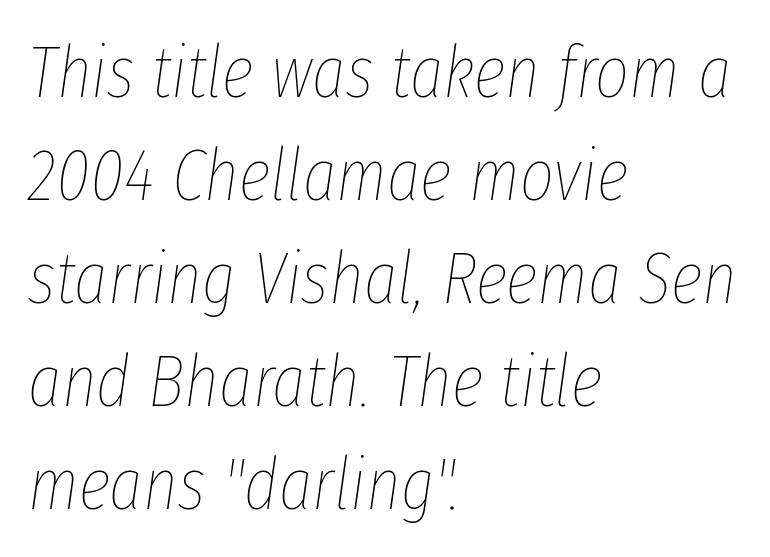
{"italic": "yes", "lean": "right", "slant_degrees": 8, "bold": "no", "weight": "thin", "width": "condensed", "stroke_contrast": "low", "x_height": "medium", "monospaced": "no", "underline": "no", "align": "left", "line_spacing": "normal", "line_spacing_ratio": 1.41, "letter_spacing": "normal", "letter_spacing_em": 0.0, "glyph_px": 73}
